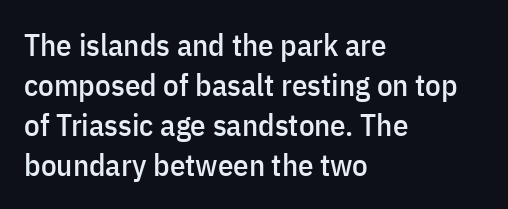
{"serif": "no", "italic": "no", "width": "condensed", "stroke_contrast": "low", "x_height": "medium", "monospaced": "no", "underline": "no", "align": "left", "line_spacing": "normal", "line_spacing_ratio": 1.29, "letter_spacing": "normal", "letter_spacing_em": 0.0, "glyph_px": 31}
